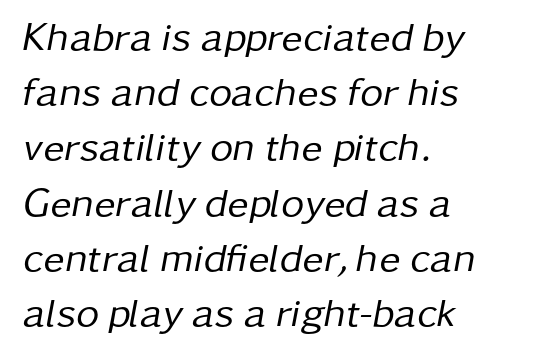
Q: Is the text bold? A: No.
Q: Is the text italic (slanted)? A: Yes, it leans right by about 11 degrees.
Q: Is the text underlined? A: No.
Q: How is the paragraph aligned? A: Left-aligned.
Q: Is the spacing between letters normal or unusually wide? A: Normal.
Q: Is the spacing between lines tight, normal or loose? A: Normal.
Q: Width (condensed, normal, or wide)? A: Normal.
Q: Stroke contrast? A: Low.
Q: x-height? A: Medium.
Q: Monospaced? A: No.
